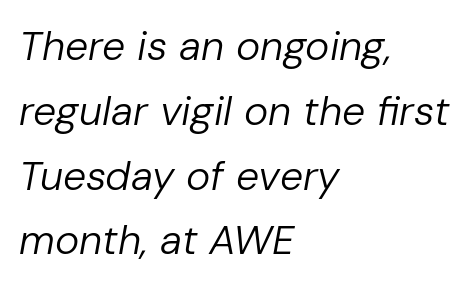
Nothing heavy about these letters — not bold at all. Nothing unusual about the tracking: characters are spaced as the font intends. Lines of text with bare space underneath. Tall strokes in this sample are angled rather than plumb. Notice how the passage keeps a crisp vertical edge on the left only. Does the leading feel generous? No, just average.
